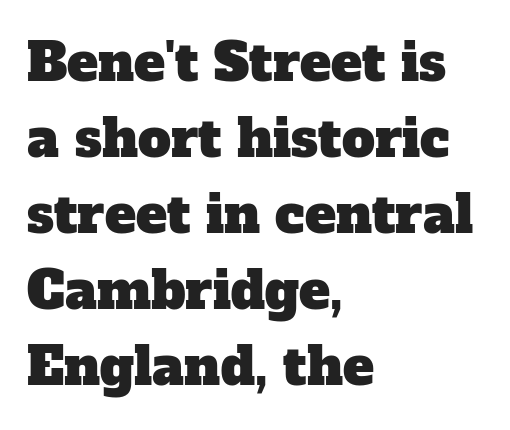
Do the characters align in a grid? No, the font is proportional. Leading matches the norm, producing a regular column. Letters rest on an invisible, unmarked baseline. Here the glyphs are tracked normally, forming tight word shapes. These lines are set flush left with a ragged right edge. In terms of letterform style, serifs are clearly present.
